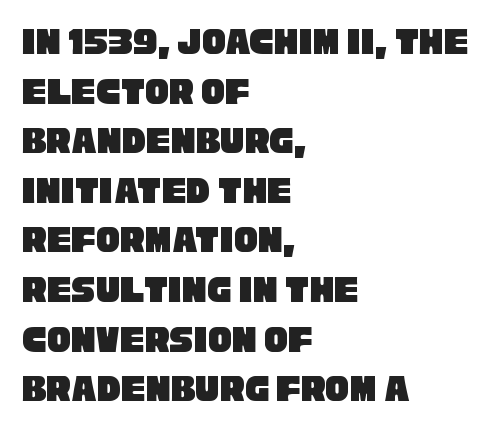
{"serif": "no", "width": "condensed", "stroke_contrast": "low", "x_height": "large", "monospaced": "no", "underline": "no", "align": "left", "line_spacing_ratio": 1.24, "letter_spacing": "normal", "letter_spacing_em": 0.0, "glyph_px": 40}
